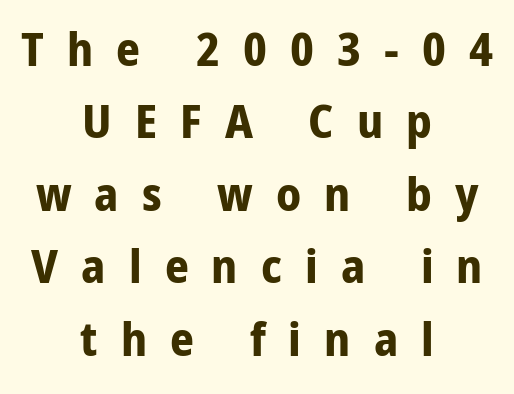
The image shows 47 px bold, condensed sans-serif type, upright; set centered, normal line spacing (1.54x), unusually wide letter spacing (+0.49 em), not underlined; low stroke contrast and a medium x-height.
